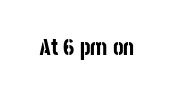
Notice how thick the strokes are: this is what a full bold looks like. In terms of letterspacing, this is plain default setting. The specimen omits any rule beneath the text block's lines. The lettering stays uniformly vertical, giving the passage a roman look.
